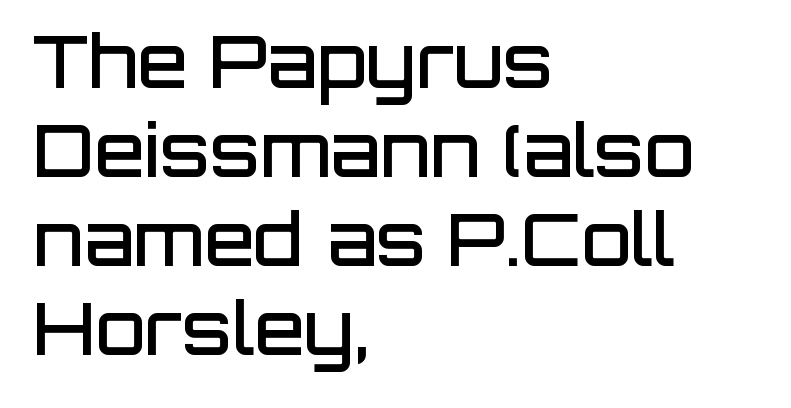
The lines are quadded left. As a designer I'd log this as weight 600, semibold. Just letters on the line, the space beneath them empty. Default kerning and tracking; the words read as compact shapes.
